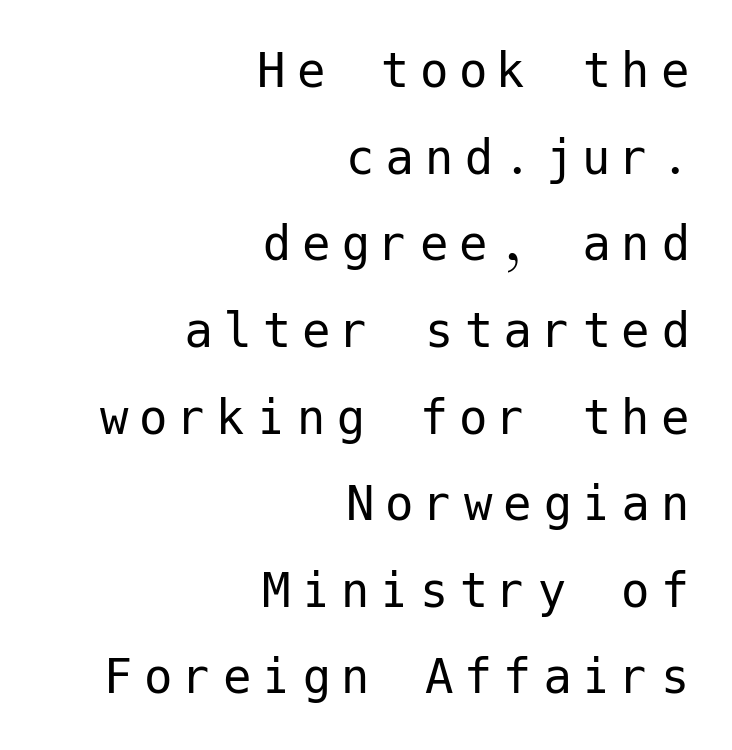
Q: Is the text bold? A: No.
Q: Is the text italic (slanted)? A: No, it is upright.
Q: Is the typeface a serif or a sans-serif typeface? A: Sans-serif.
Q: Is the text underlined? A: No.
Q: How is the paragraph aligned? A: Right-aligned.
Q: Is the spacing between lines tight, normal or loose? A: Normal.
Q: Width (condensed, normal, or wide)? A: Normal.
Q: Stroke contrast? A: Low.
Q: x-height? A: Medium.
